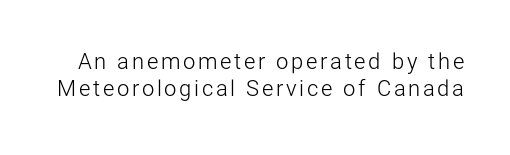
The image shows 22 px text type, upright; set line spacing 1.23x, not underlined.
